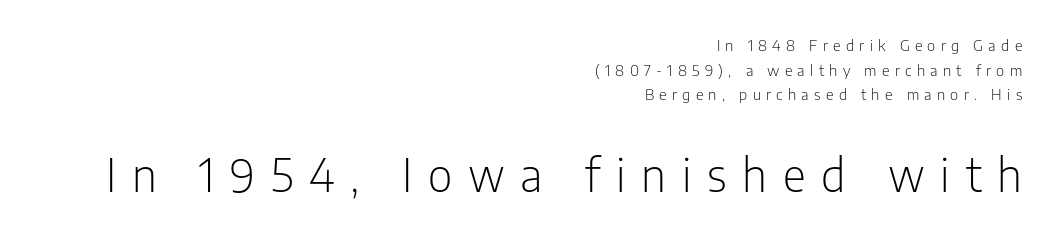
{"serif": "no", "italic": "no", "bold": "no", "weight": "light", "width": "condensed", "stroke_contrast": "low", "x_height": "medium", "monospaced": "no", "underline": "no", "align": "right", "line_spacing": "normal", "line_spacing_ratio": 1.64, "letter_spacing": "wide", "letter_spacing_em": 0.35, "larger_block": "second", "size_ratio": 3.0, "glyph_px": 45}
